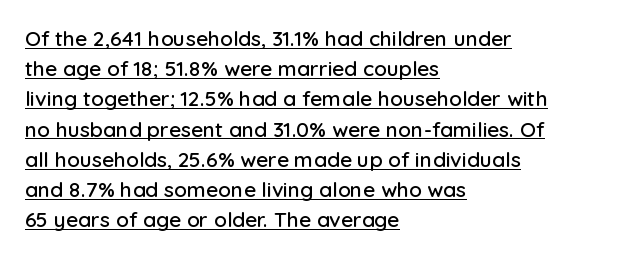
{"italic": "no", "underline": "yes", "align": "left", "line_spacing": "normal", "line_spacing_ratio": 1.44, "letter_spacing": "normal", "letter_spacing_em": 0.0, "glyph_px": 21}
